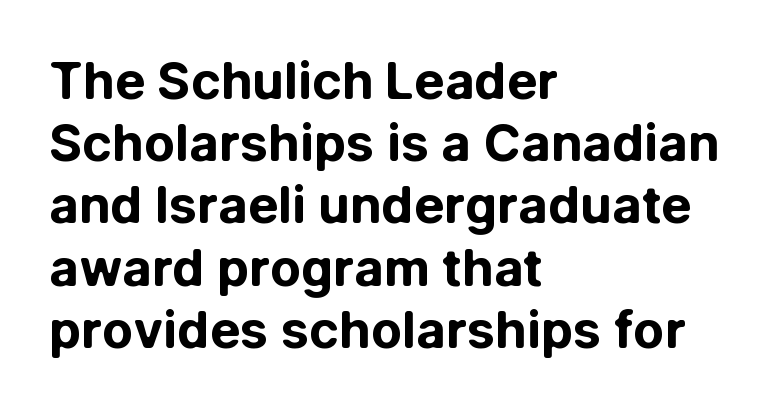
The image shows 51 px bold sans-serif type, upright; set left-aligned, line spacing 1.22x, normal letter spacing, not underlined; low stroke contrast and a medium x-height.
